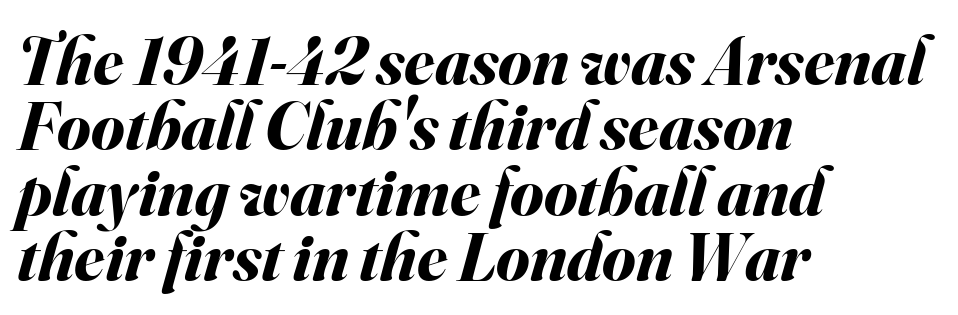
Q: Is the text bold? A: Yes.
Q: Is the text italic (slanted)? A: Yes, it leans right by about 16 degrees.
Q: Is the text underlined? A: No.
Q: How is the paragraph aligned? A: Left-aligned.
Q: Is the spacing between letters normal or unusually wide? A: Normal.
Q: Is the spacing between lines tight, normal or loose? A: Tight.
Q: Width (condensed, normal, or wide)? A: Normal.
Q: Stroke contrast? A: Medium.
Q: x-height? A: Small.
Q: Monospaced? A: No.
